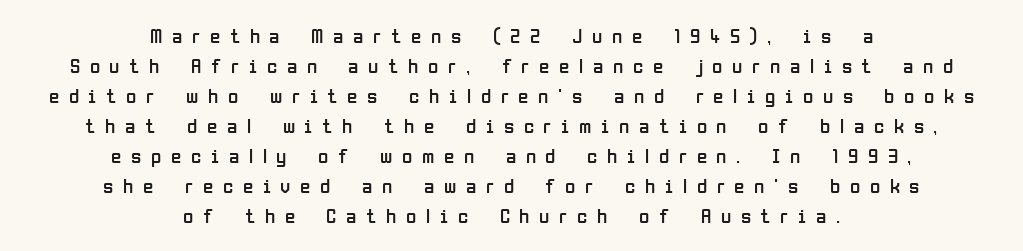
{"italic": "no", "bold": "no", "underline": "no", "align": "center", "line_spacing": "normal", "line_spacing_ratio": 1.43, "letter_spacing": "wide", "letter_spacing_em": 0.46, "glyph_px": 21}
